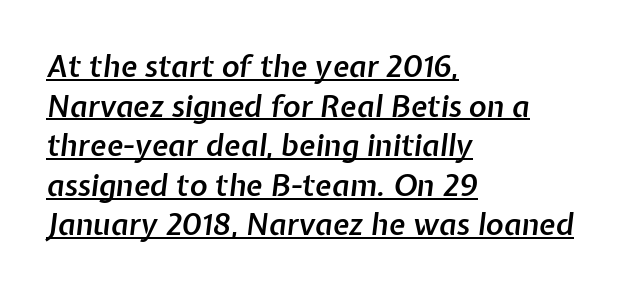
{"italic": "yes", "lean": "right", "slant_degrees": 7, "bold": "semi", "weight": "semibold", "width": "normal", "stroke_contrast": "low", "x_height": "medium", "monospaced": "no", "underline": "yes", "align": "left", "line_spacing": "normal", "line_spacing_ratio": 1.32, "letter_spacing": "normal", "letter_spacing_em": 0.0, "glyph_px": 30}
